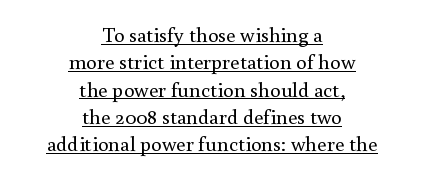
{"italic": "no", "bold": "no", "underline": "yes", "align": "center", "line_spacing": "normal", "line_spacing_ratio": 1.3, "letter_spacing": "normal", "letter_spacing_em": 0.0, "glyph_px": 21}
